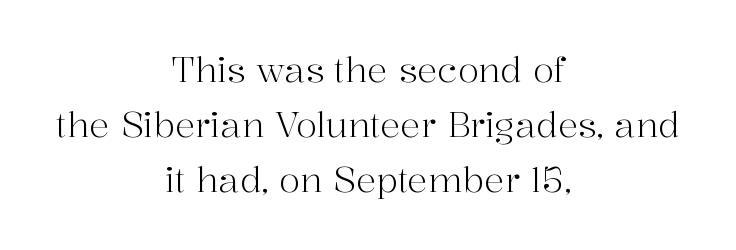
The image shows 34 px light serif type, upright; set centered, normal line spacing (1.62x), normal letter spacing, not underlined; high stroke contrast and a medium x-height.
